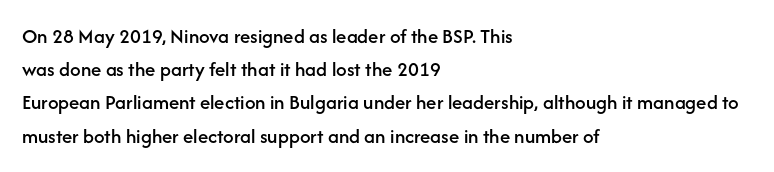
Q: Is the text italic (slanted)? A: No, it is upright.
Q: Is the text underlined? A: No.
Q: How is the paragraph aligned? A: Left-aligned.
Q: Is the spacing between letters normal or unusually wide? A: Normal.
Q: Is the spacing between lines tight, normal or loose? A: Normal.
